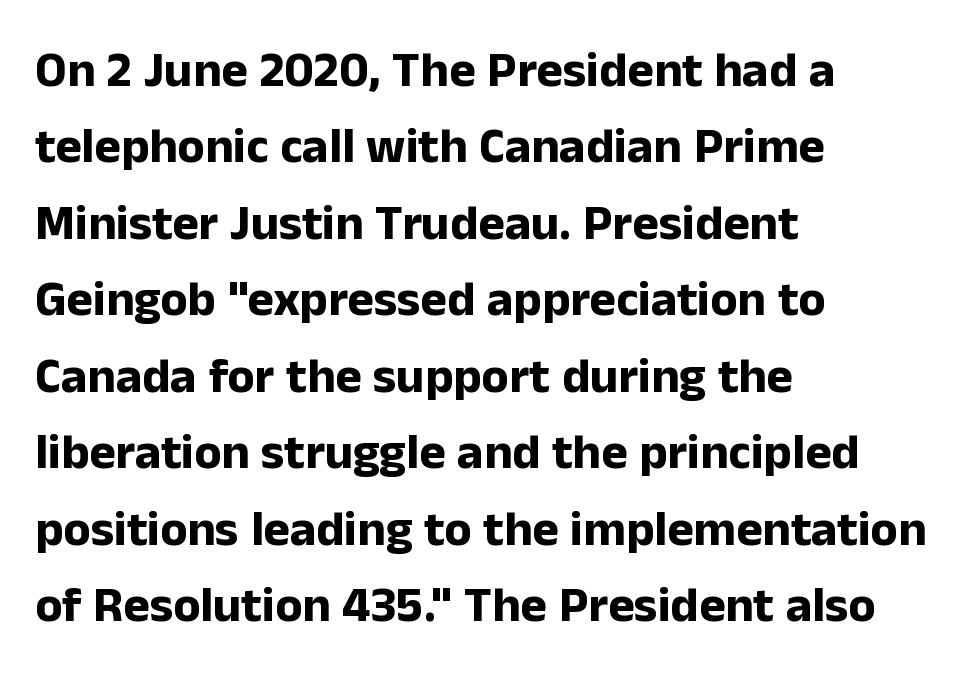
Words appear dense and cohesive because spacing is normal. Check under the words: just untouched page. Nope, no serifs anywhere on these letters. The rag falls on the right side of this text block. When letters stand straight like this, we call the style roman or upright. Heavy, bold letterforms.
